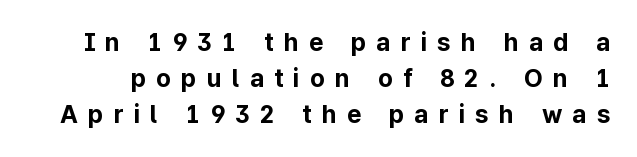
{"italic": "no", "bold": "yes", "underline": "no", "line_spacing": "normal", "line_spacing_ratio": 1.44, "letter_spacing": "wide", "letter_spacing_em": 0.41, "glyph_px": 25}
